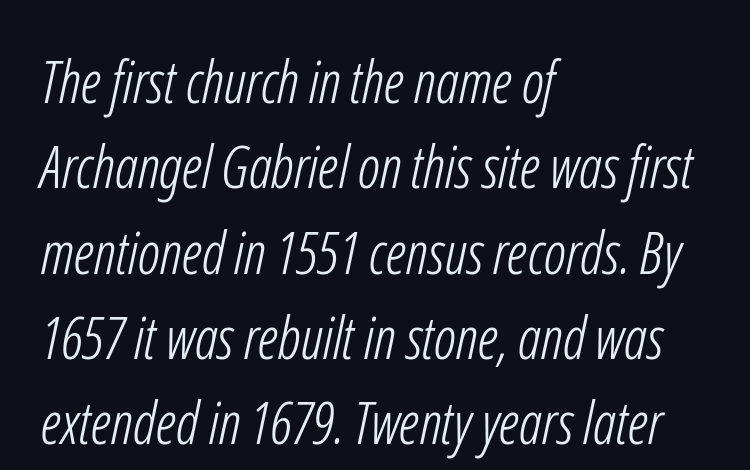
{"serif": "no", "bold": "no", "weight": "light", "width": "condensed", "stroke_contrast": "low", "x_height": "medium", "monospaced": "no", "underline": "no", "align": "left", "line_spacing": "normal", "line_spacing_ratio": 1.47, "letter_spacing": "normal", "letter_spacing_em": 0.0, "glyph_px": 58}
